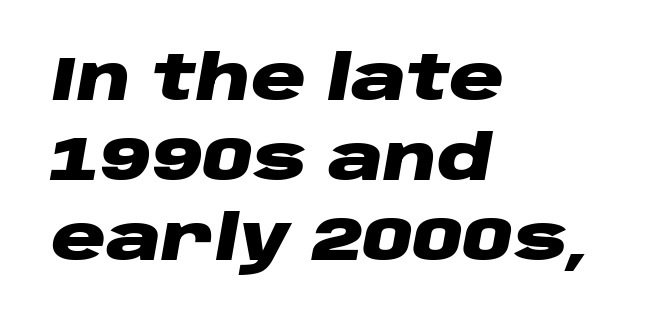
The image shows 61 px heavy, wide type, italic (leaning right); set left-aligned, normal line spacing (1.31x), normal letter spacing, not underlined; low stroke contrast and a large x-height.
